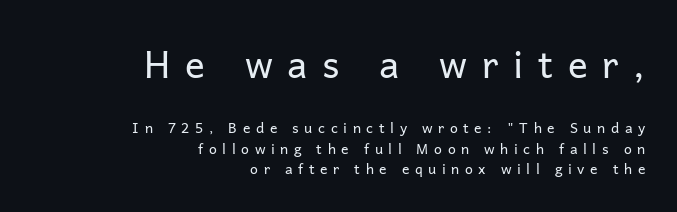
The image shows 37 px regular-weight sans-serif type, upright; set right-aligned, normal line spacing (1.45x), unusually wide letter spacing (+0.4 em), not underlined; the first (top) block is 2.64x larger; low stroke contrast and a medium x-height.
